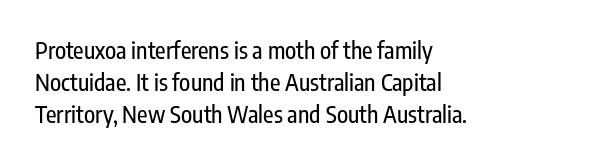
{"italic": "no", "underline": "no", "align": "left", "line_spacing": "normal", "line_spacing_ratio": 1.39, "letter_spacing": "normal", "letter_spacing_em": 0.0, "glyph_px": 23}
